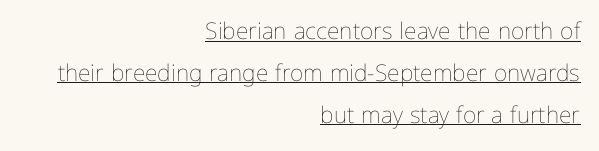
{"italic": "no", "bold": "no", "underline": "yes", "align": "right", "line_spacing_ratio": 1.82, "letter_spacing": "normal", "letter_spacing_em": 0.0, "glyph_px": 23}
